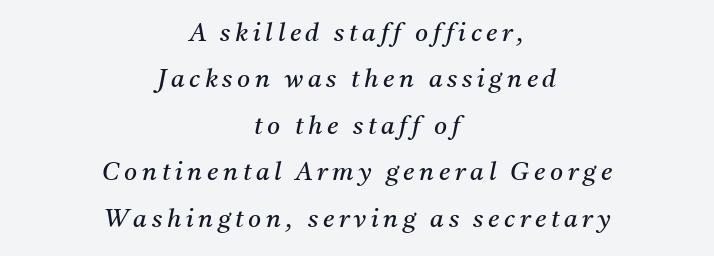
The image shows 25 px text type, italic (leaning right); set centered, line spacing 1.86x, not underlined.
